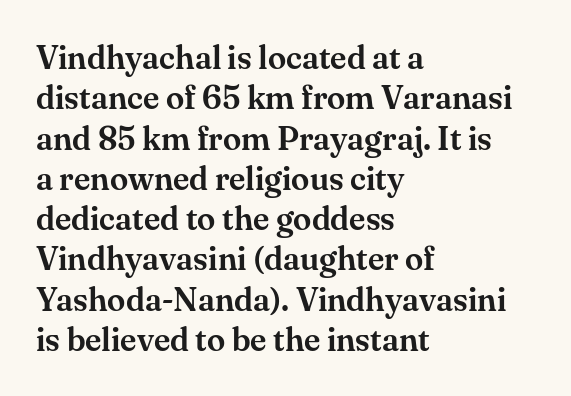
The image shows 33 px serif type, upright; set left-aligned, line spacing 1.22x, normal letter spacing, not underlined; medium stroke contrast and a small x-height.
